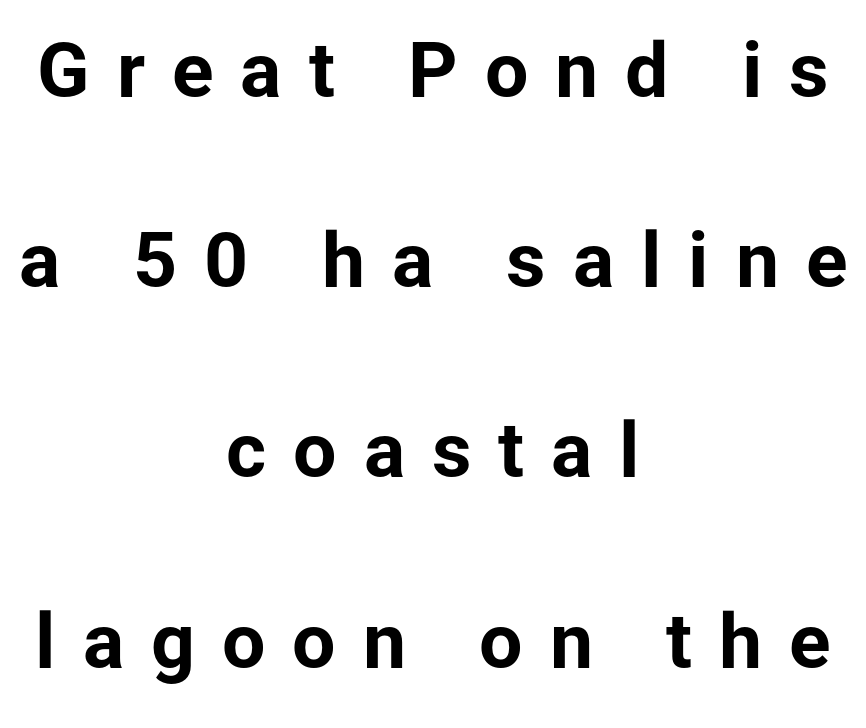
{"serif": "no", "italic": "no", "bold": "yes", "weight": "bold", "width": "normal", "stroke_contrast": "low", "x_height": "medium", "monospaced": "no", "underline": "no", "align": "center", "line_spacing": "loose", "line_spacing_ratio": 2.47, "letter_spacing": "wide", "letter_spacing_em": 0.35, "glyph_px": 77}
